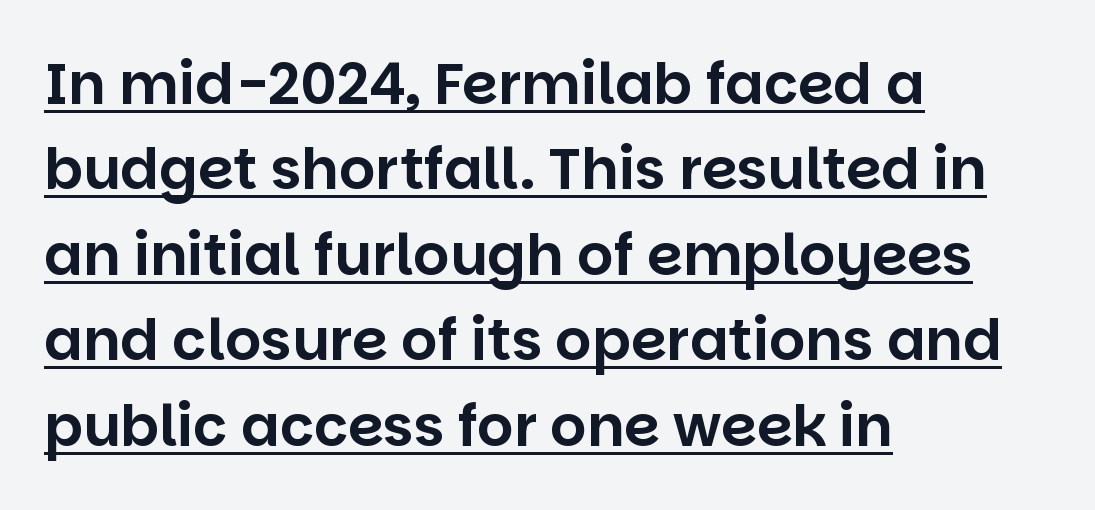
The image shows 57 px sans-serif type, upright; set left-aligned, normal line spacing (1.5x), normal letter spacing, underlined; low stroke contrast and a large x-height.
